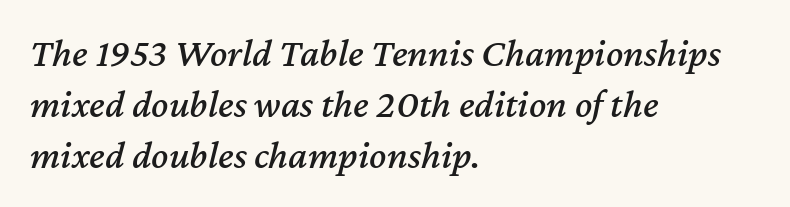
Q: Is the text italic (slanted)? A: Yes, it leans right by about 12 degrees.
Q: Is the text underlined? A: No.
Q: How is the paragraph aligned? A: Left-aligned.
Q: Is the spacing between letters normal or unusually wide? A: Normal.
Q: Is the spacing between lines tight, normal or loose? A: Normal.
Q: Width (condensed, normal, or wide)? A: Normal.
Q: Stroke contrast? A: Medium.
Q: x-height? A: Medium.
Q: Monospaced? A: No.
